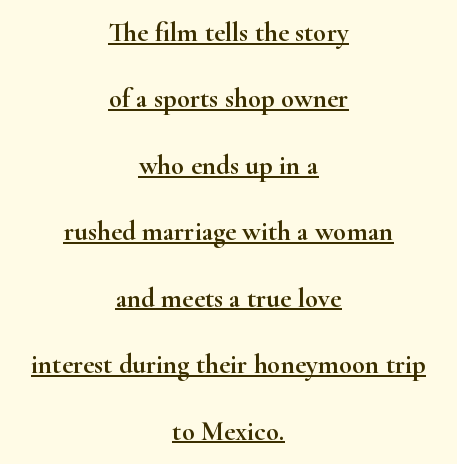
The image shows 27 px text type, upright; set centered, loose line spacing (2.46x), normal letter spacing, underlined.
